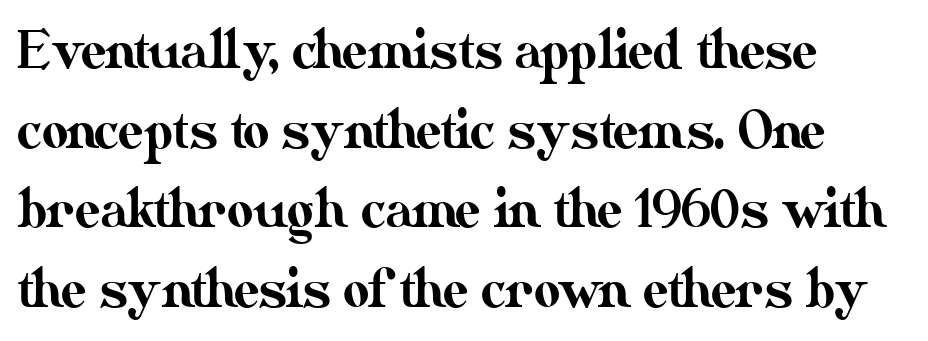
Q: Is the text italic (slanted)? A: No, it is upright.
Q: Is the text underlined? A: No.
Q: How is the paragraph aligned? A: Left-aligned.
Q: Is the spacing between letters normal or unusually wide? A: Normal.
Q: Is the spacing between lines tight, normal or loose? A: Normal.
Q: Width (condensed, normal, or wide)? A: Normal.
Q: Stroke contrast? A: Medium.
Q: x-height? A: Small.
Q: Monospaced? A: No.
